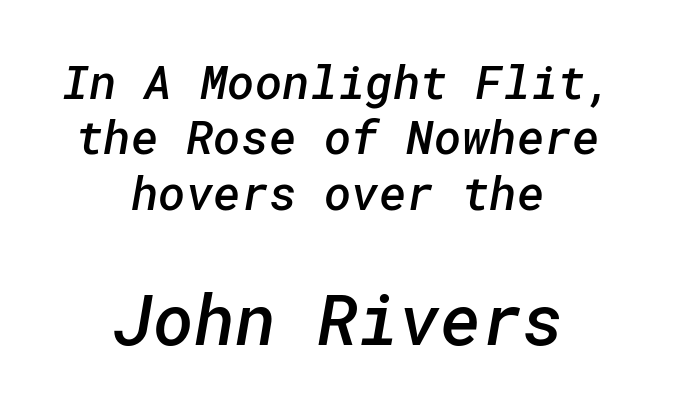
Q: Is the text bold? A: Semi-bold.
Q: Is the typeface a serif or a sans-serif typeface? A: Sans-serif.
Q: Is the text underlined? A: No.
Q: How is the paragraph aligned? A: Centered.
Q: Is the spacing between letters normal or unusually wide? A: Normal.
Q: Which block of text is set in a larger size, the first (top) or the second (bottom)? A: The second (bottom) one.
Q: Width (condensed, normal, or wide)? A: Normal.
Q: Stroke contrast? A: Low.
Q: x-height? A: Medium.
